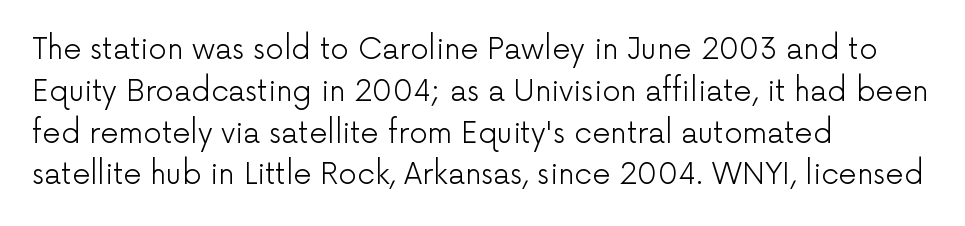
The image shows 29 px light sans-serif type, upright; set left-aligned, normal line spacing (1.44x), normal letter spacing, not underlined; low stroke contrast and a medium x-height.
